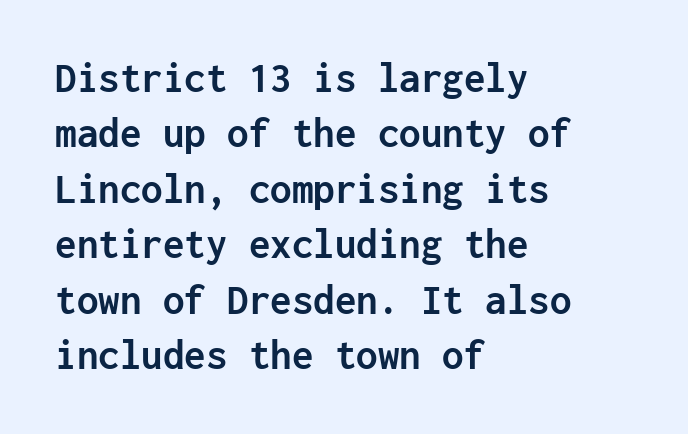
Students, this is bold: see how much ink each stroke carries. Each line starts at the same left margin while the right side varies. Is this a fixed-width face? Yes — each glyph sits in an identical cell. Honestly, the row spacing looks completely unremarkable.
